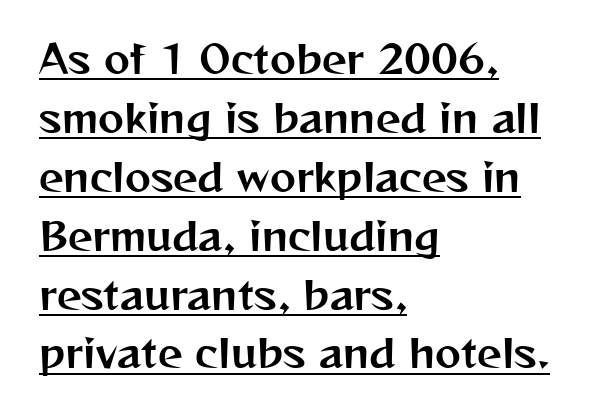
Q: Is the text italic (slanted)? A: No, it is upright.
Q: Is the typeface a serif or a sans-serif typeface? A: Sans-serif.
Q: Is the text underlined? A: Yes.
Q: How is the paragraph aligned? A: Left-aligned.
Q: Is the spacing between letters normal or unusually wide? A: Normal.
Q: Is the spacing between lines tight, normal or loose? A: Normal.
Q: Width (condensed, normal, or wide)? A: Normal.
Q: Stroke contrast? A: Medium.
Q: x-height? A: Medium.
Q: Monospaced? A: No.
